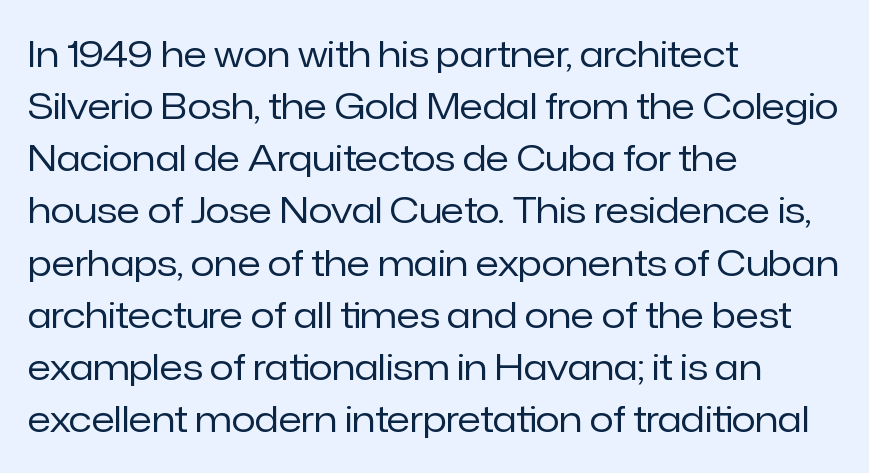
Q: Is the text bold? A: No.
Q: Is the text italic (slanted)? A: No, it is upright.
Q: Is the typeface a serif or a sans-serif typeface? A: Sans-serif.
Q: Is the text underlined? A: No.
Q: How is the paragraph aligned? A: Left-aligned.
Q: Is the spacing between letters normal or unusually wide? A: Normal.
Q: Is the spacing between lines tight, normal or loose? A: Normal.
Q: Width (condensed, normal, or wide)? A: Normal.
Q: Stroke contrast? A: Low.
Q: x-height? A: Medium.
Q: Monospaced? A: No.
